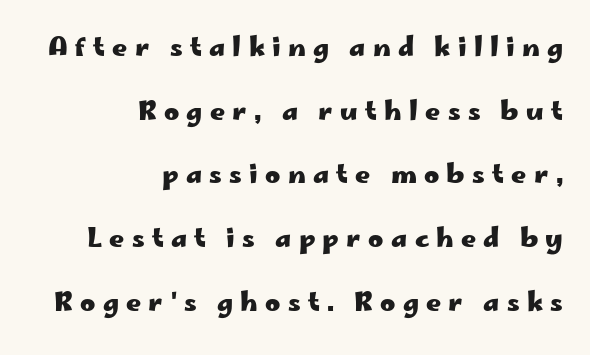
{"italic": "no", "bold": "yes", "underline": "no", "align": "right", "line_spacing": "loose", "line_spacing_ratio": 2.45, "letter_spacing": "wide", "letter_spacing_em": 0.28, "glyph_px": 26}
